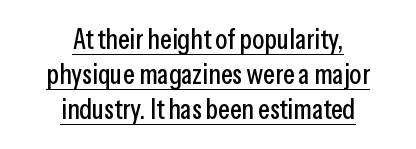
Q: Is the text italic (slanted)? A: No, it is upright.
Q: Is the typeface a serif or a sans-serif typeface? A: Sans-serif.
Q: Is the text underlined? A: Yes.
Q: How is the paragraph aligned? A: Centered.
Q: Is the spacing between letters normal or unusually wide? A: Normal.
Q: Is the spacing between lines tight, normal or loose? A: Normal.
Q: Width (condensed, normal, or wide)? A: Condensed.
Q: Stroke contrast? A: Low.
Q: x-height? A: Medium.
Q: Monospaced? A: No.
